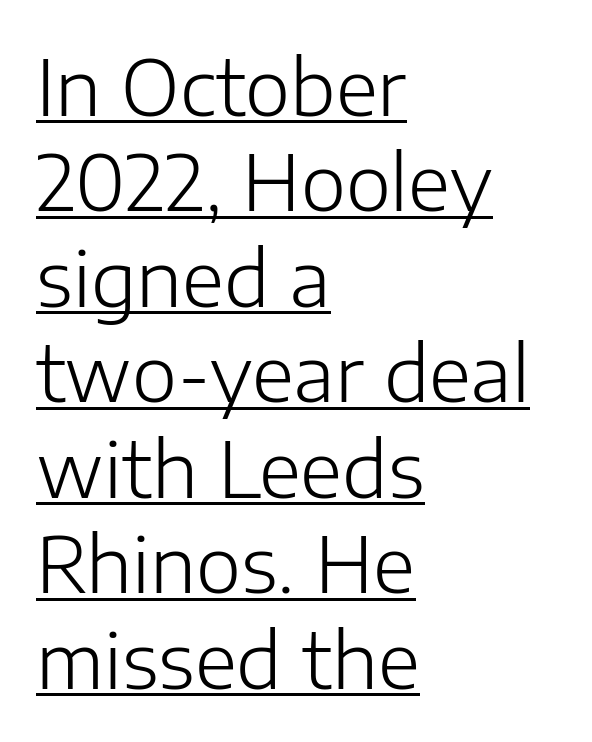
There is no visible air inserted between adjacent glyphs. This rendering uses left alignment, leaving the right contour irregular. The passage shown is not bold in any degree. Looks like someone drew a line under every word here.
